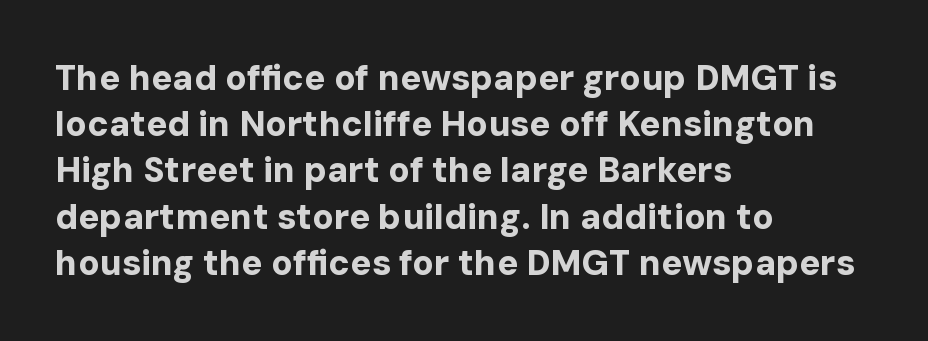
In CSS terms this would be text-align: left. The face used here is proportionally spaced, like ordinary book or web type. Nobody touched the tracking dial on this one. Summary of vertical rhythm: regular, with standard interline spacing. The font family rendered here belongs to the sans-serif group. What weight is shown? A full bold with thick strokes.
